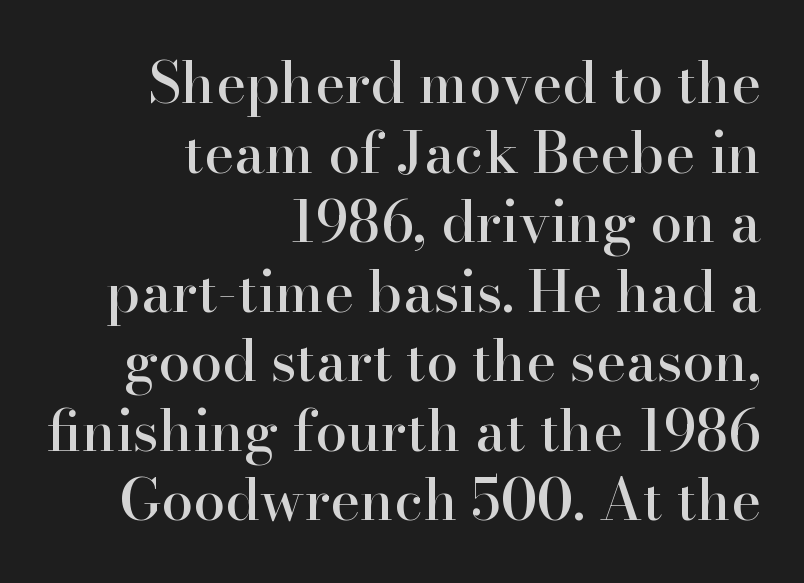
Plain, unruled lines of type. Stroke terminals: seriffed. The specimen reads as upright at a glance. Each word holds together tightly as a unit, with standard inter-letter gaps.
